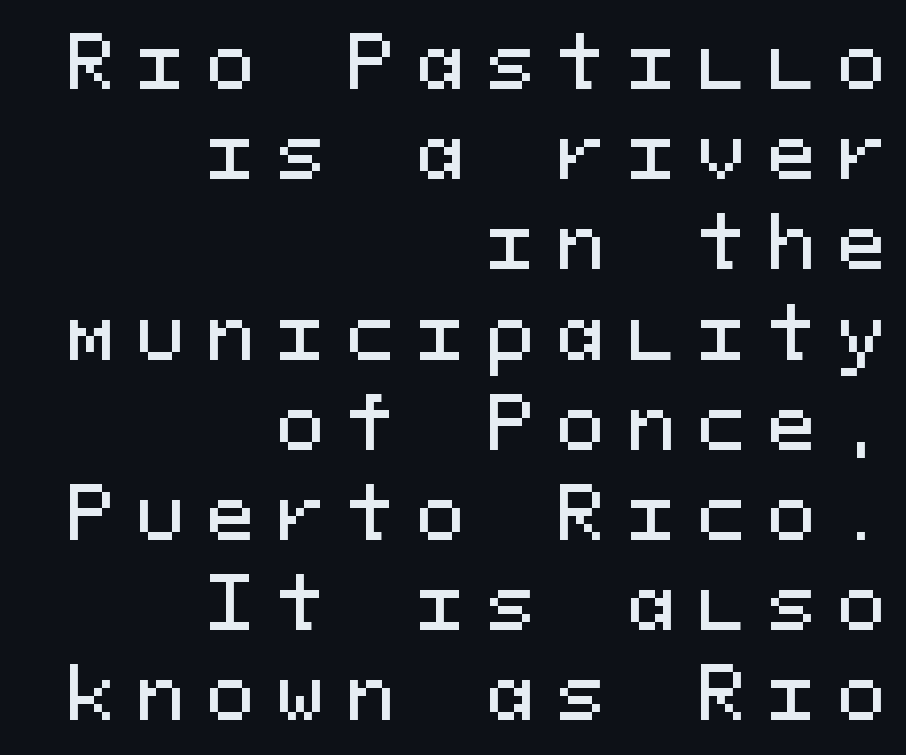
Fixed-width glyphs throughout — classic coding-font behaviour. The type is letterspaced generously, with wide tracking. Which margin do the lines hug? The right one — the left edge is uneven. Leading matches the norm, producing a regular column. The characters display no serif detailing; their extremities are plain.
